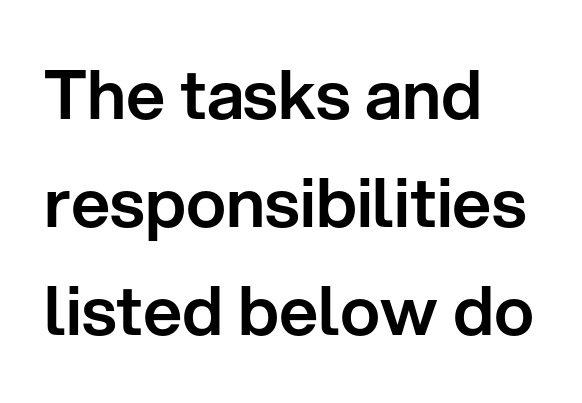
{"serif": "no", "italic": "no", "width": "normal", "stroke_contrast": "low", "x_height": "medium", "monospaced": "no", "underline": "no", "align": "left", "line_spacing": "normal", "line_spacing_ratio": 1.59, "letter_spacing": "normal", "letter_spacing_em": 0.0, "glyph_px": 68}
